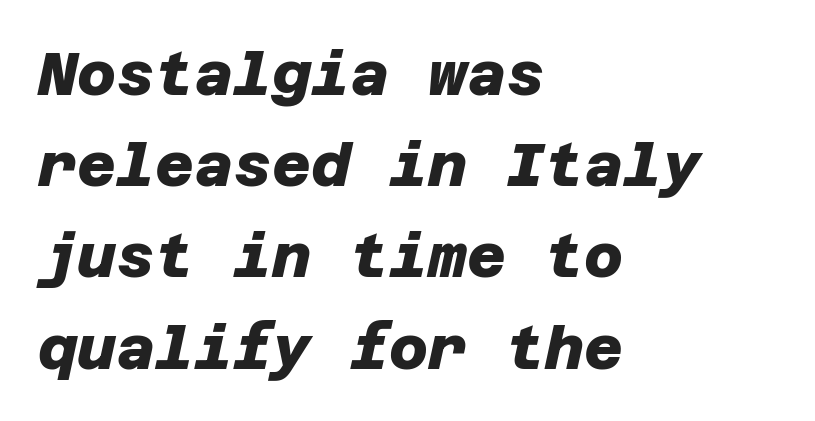
The image shows 60 px heavy sans-serif type; set left-aligned, normal line spacing (1.52x), normal letter spacing, not underlined; low stroke contrast and a large x-height.
